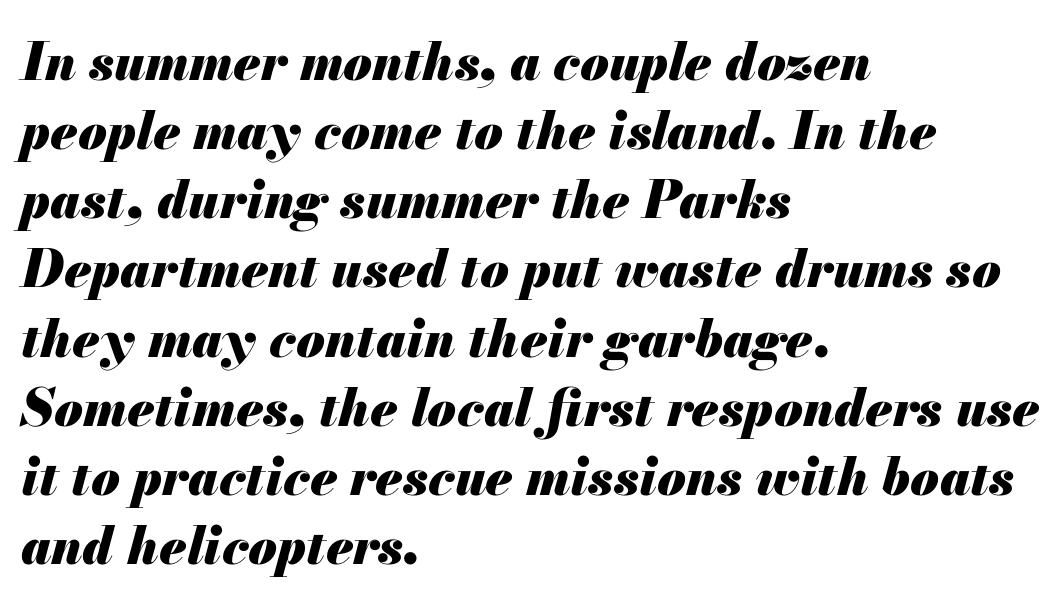
{"italic": "yes", "lean": "right", "slant_degrees": 13, "bold": "yes", "weight": "heavy", "width": "normal", "stroke_contrast": "medium", "x_height": "small", "monospaced": "no", "underline": "no", "align": "left", "line_spacing": "normal", "line_spacing_ratio": 1.33, "letter_spacing": "normal", "letter_spacing_em": 0.0, "glyph_px": 52}
